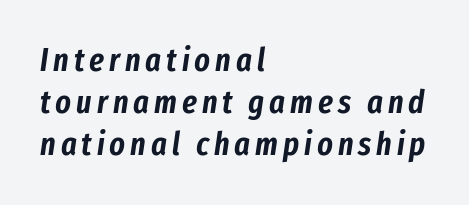
{"italic": "yes", "lean": "right", "slant_degrees": 8, "width": "condensed", "stroke_contrast": "low", "x_height": "medium", "monospaced": "no", "underline": "no", "align": "left", "line_spacing": "normal", "line_spacing_ratio": 1.28, "glyph_px": 33}
